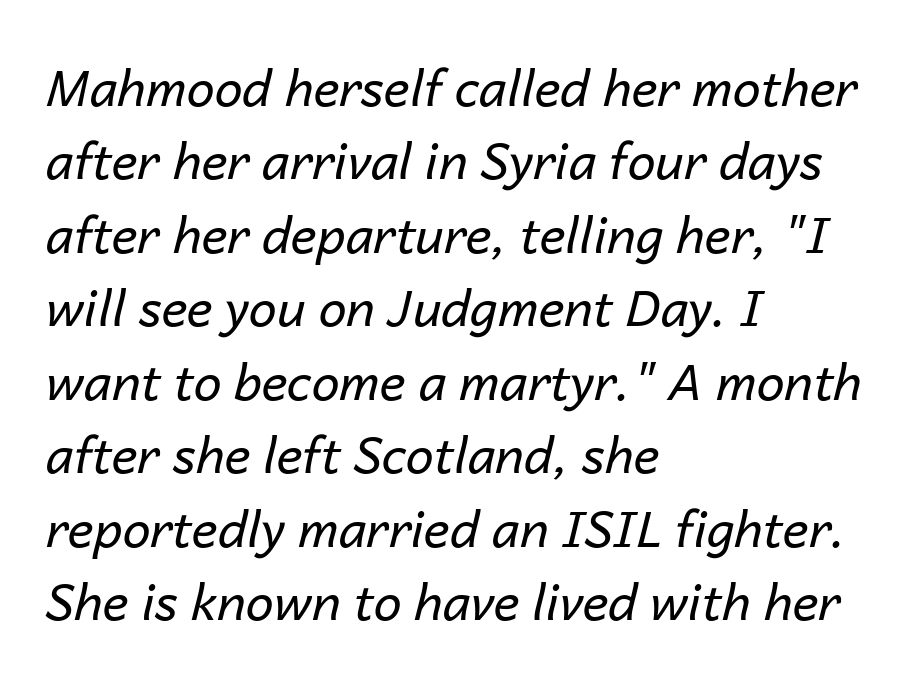
The image shows 50 px regular-weight type, italic (leaning right); set left-aligned, normal line spacing (1.47x), normal letter spacing, not underlined; low stroke contrast and a medium x-height.
